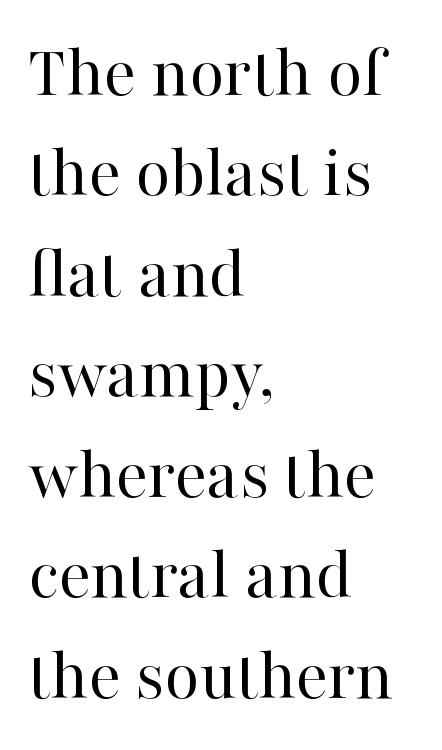
The image shows 75 px regular-weight serif type, upright; set left-aligned, normal line spacing (1.34x), normal letter spacing, not underlined; high stroke contrast and a medium x-height.
